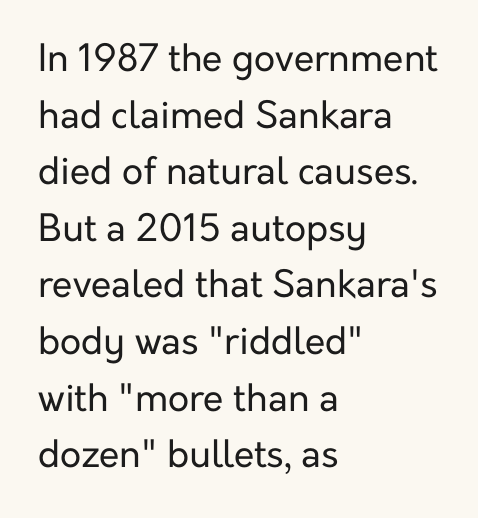
No word sits above an underline. Italic? Not at all — the glyphs are vertical. Note the varied advance widths — an 'i' is clearly narrower than an 'm'. The passage shown is typeset with a sans-serif family. Between one letter and the next there's only the usual sliver of space.
